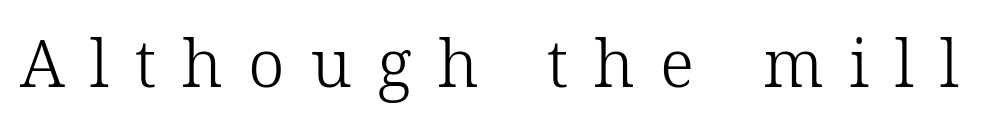
Check where the strokes stop: tiny serifs finish them off. Proportional: the letters do not fall into vertical columns. Quick note: underline off. The axis of the letterforms is exactly vertical. Compared with typical body copy, the letter spacing here is much looser.
